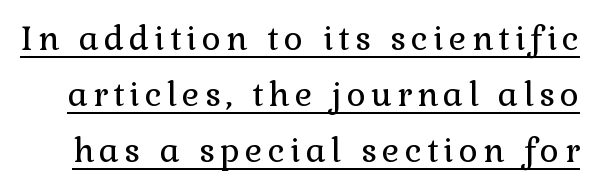
The image shows 33 px regular-weight serif type, upright; set normal line spacing (1.7x), underlined; a medium x-height.
